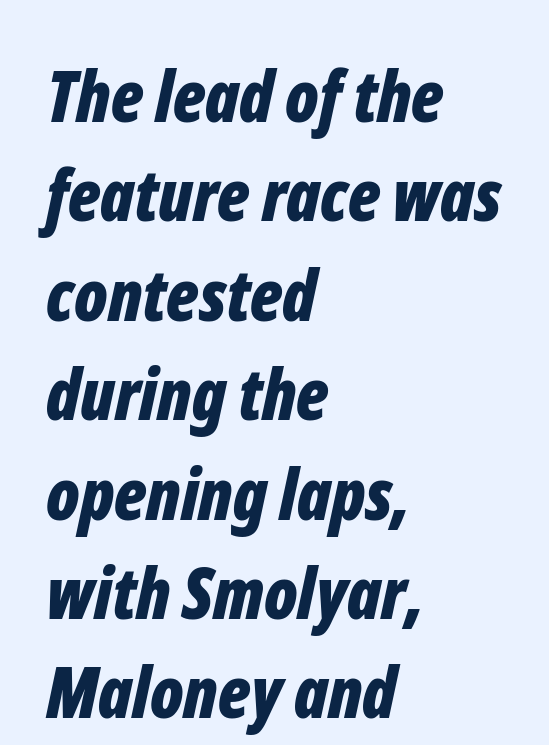
Q: Is the text bold? A: Yes.
Q: Is the text italic (slanted)? A: Yes, it leans right by about 12 degrees.
Q: Is the text underlined? A: No.
Q: How is the paragraph aligned? A: Left-aligned.
Q: Is the spacing between letters normal or unusually wide? A: Normal.
Q: Is the spacing between lines tight, normal or loose? A: Normal.
Q: Width (condensed, normal, or wide)? A: Condensed.
Q: Stroke contrast? A: Low.
Q: x-height? A: Medium.
Q: Monospaced? A: No.
